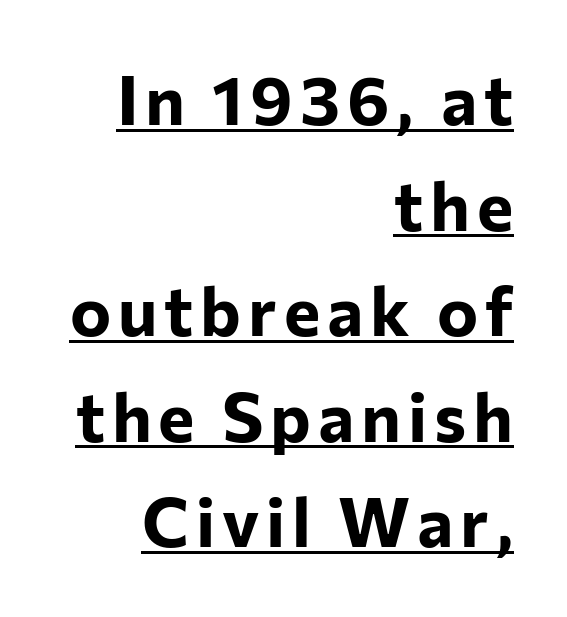
{"serif": "no", "italic": "no", "bold": "yes", "weight": "bold", "width": "normal", "stroke_contrast": "low", "x_height": "medium", "monospaced": "no", "underline": "yes", "align": "right", "line_spacing": "normal", "line_spacing_ratio": 1.53, "glyph_px": 69}
